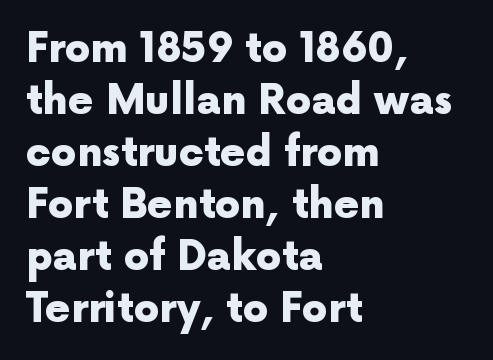
Q: Is the text bold? A: Yes.
Q: Is the text italic (slanted)? A: No, it is upright.
Q: Is the typeface a serif or a sans-serif typeface? A: Sans-serif.
Q: Is the text underlined? A: No.
Q: How is the paragraph aligned? A: Left-aligned.
Q: Is the spacing between letters normal or unusually wide? A: Normal.
Q: Is the spacing between lines tight, normal or loose? A: Normal.
Q: Width (condensed, normal, or wide)? A: Normal.
Q: x-height? A: Medium.
Q: Monospaced? A: No.
